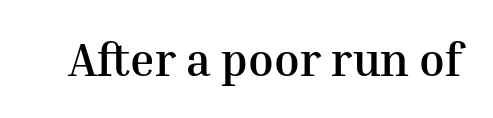
The image shows 46 px semibold serif type, upright; set normal letter spacing, not underlined; medium stroke contrast and a medium x-height.
